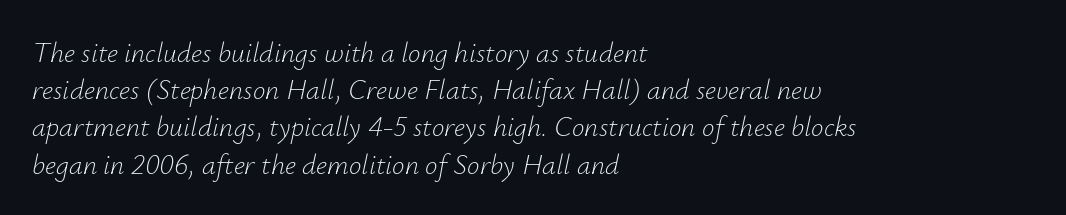
The image shows 28 px light type, italic (leaning right); set left-aligned, normal line spacing (1.33x), normal letter spacing, not underlined; low stroke contrast and a small x-height.
